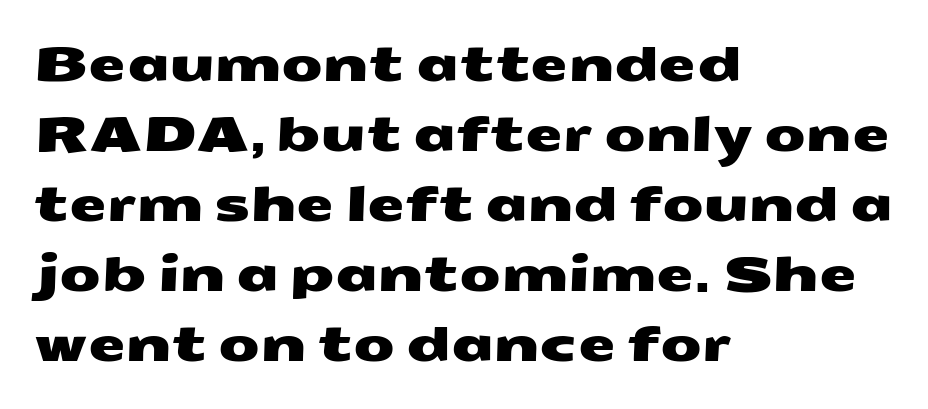
The gap between lines stays unmarked. The block of text has a typical density, with ordinary space between rows. The letters sit at their default tracking, neither squeezed nor spread. What kind of face is this? One without serifs — a sans. Teacher's note: observe the even left margin — that is flush-left alignment. Each letter keeps its own natural width here, so spacing adapts to shape.
